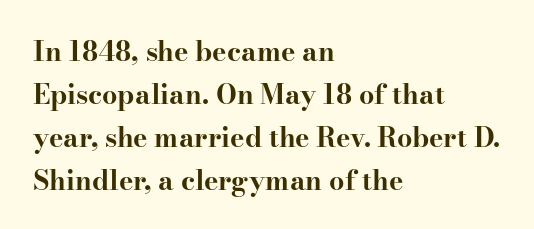
Q: Is the text bold? A: Yes.
Q: Is the text italic (slanted)? A: No, it is upright.
Q: Is the text underlined? A: No.
Q: How is the paragraph aligned? A: Left-aligned.
Q: Is the spacing between letters normal or unusually wide? A: Normal.
Q: Is the spacing between lines tight, normal or loose? A: Normal.
